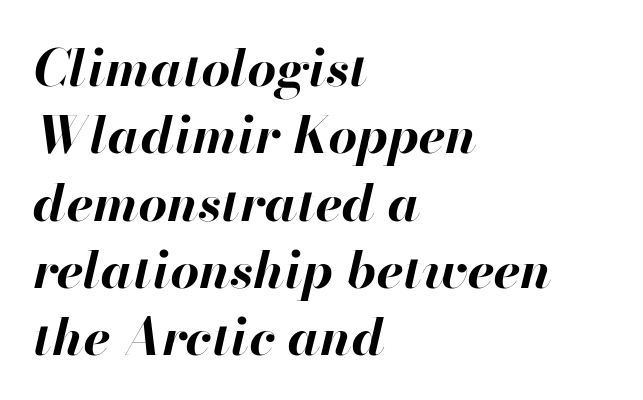
Nobody drew a line under any word here. Looks like regular typesetting: each glyph gets only the width it needs. The specimen reads as italic at a glance. Typeset ragged right — the left edge is the straight one.
